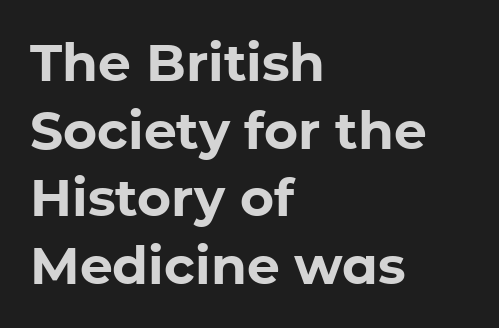
The font's upright variant was chosen for this text. This sample uses plain, unmodified letter spacing. These lines carry a lot of weight — the face is fully bold. A typesetter would label this face a sans.
